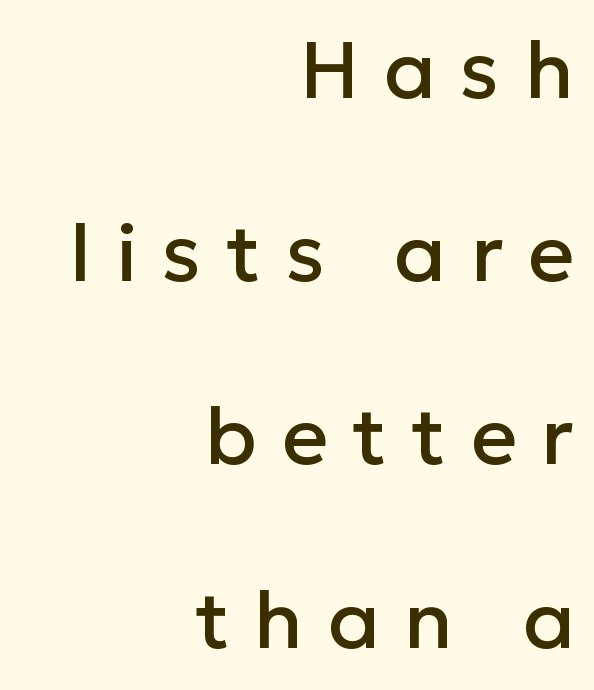
{"serif": "no", "italic": "no", "width": "normal", "stroke_contrast": "low", "x_height": "medium", "monospaced": "no", "underline": "no", "align": "right", "line_spacing": "loose", "line_spacing_ratio": 2.29, "letter_spacing": "wide", "letter_spacing_em": 0.31, "glyph_px": 80}
